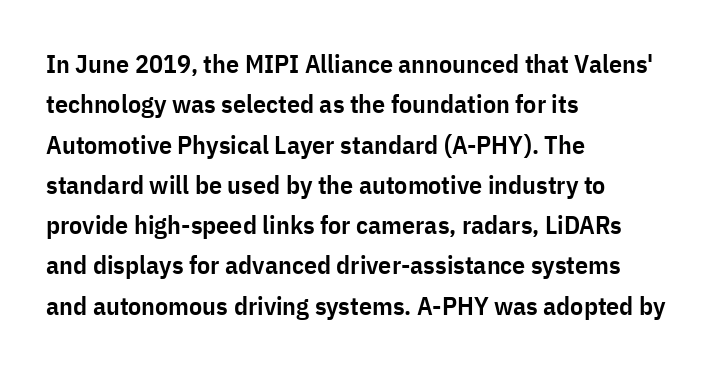
Q: Is the text bold? A: Semi-bold.
Q: Is the text italic (slanted)? A: No, it is upright.
Q: Is the text underlined? A: No.
Q: How is the paragraph aligned? A: Left-aligned.
Q: Is the spacing between letters normal or unusually wide? A: Normal.
Q: Is the spacing between lines tight, normal or loose? A: Normal.
